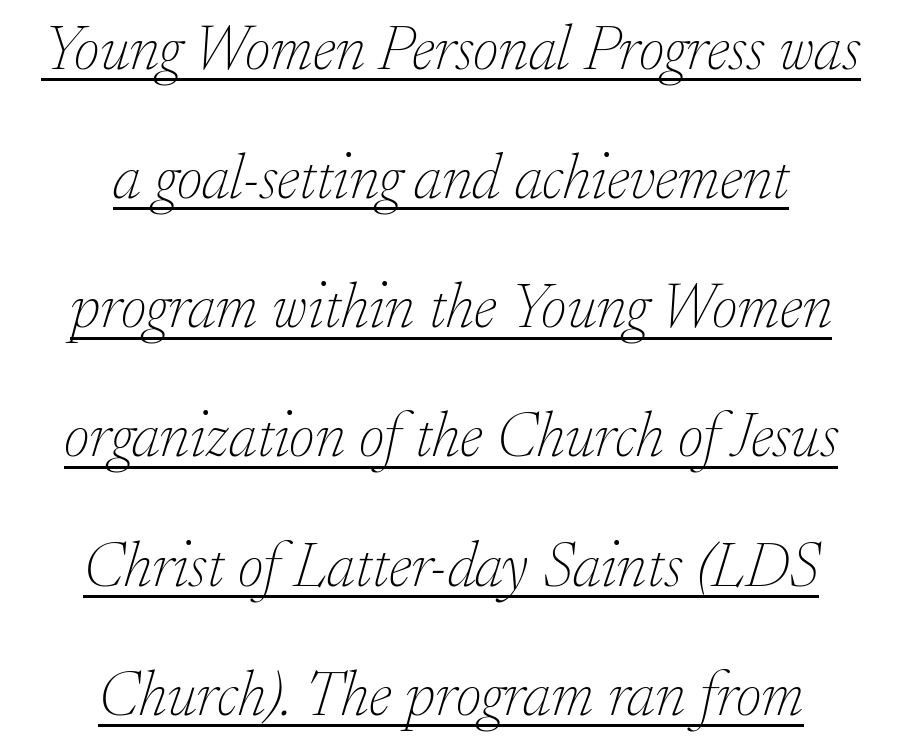
One-word summary of the alignment: center. On a weight scale, this lands at 450 or below. You could call the tracking neutral — neither tight nor loose. This sample has the flowing, uneven cadence of proportional lettering. Does a line run under the words? Yes, clearly.
